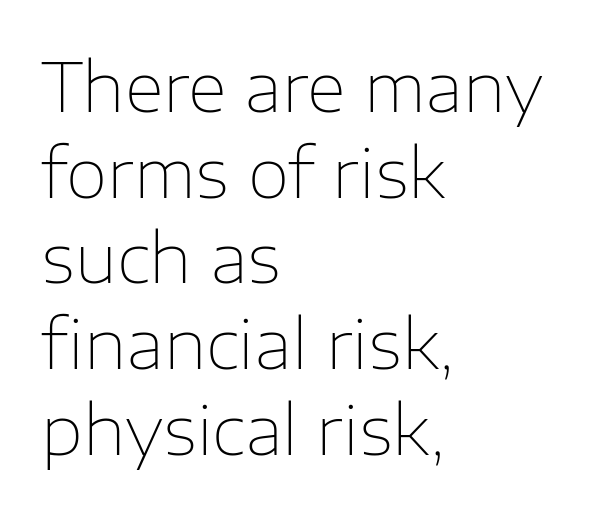
{"serif": "no", "italic": "no", "bold": "no", "weight": "thin", "width": "normal", "stroke_contrast": "low", "x_height": "medium", "monospaced": "no", "underline": "no", "align": "left", "line_spacing": "normal", "line_spacing_ratio": 1.26, "letter_spacing": "normal", "letter_spacing_em": 0.0, "glyph_px": 68}
